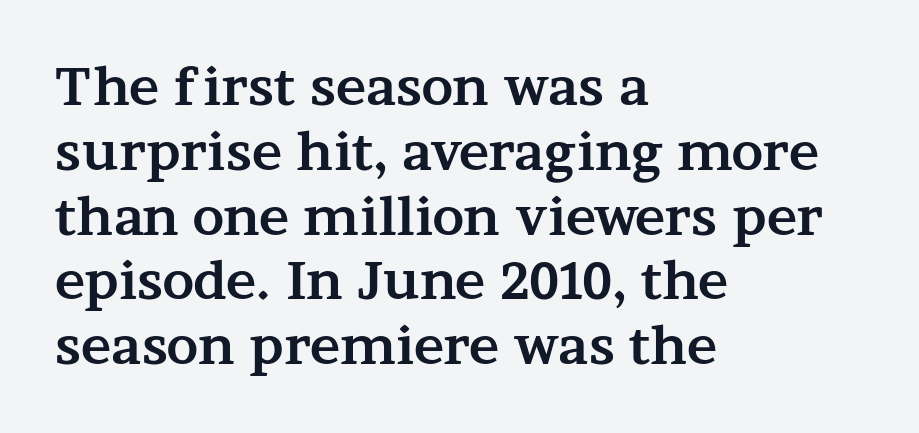
Q: Is the text bold? A: Yes.
Q: Is the text italic (slanted)? A: No, it is upright.
Q: Is the typeface a serif or a sans-serif typeface? A: Serif.
Q: Is the text underlined? A: No.
Q: How is the paragraph aligned? A: Left-aligned.
Q: Is the spacing between letters normal or unusually wide? A: Normal.
Q: Is the spacing between lines tight, normal or loose? A: Normal.
Q: Width (condensed, normal, or wide)? A: Wide.
Q: Stroke contrast? A: Medium.
Q: x-height? A: Medium.
Q: Monospaced? A: No.
